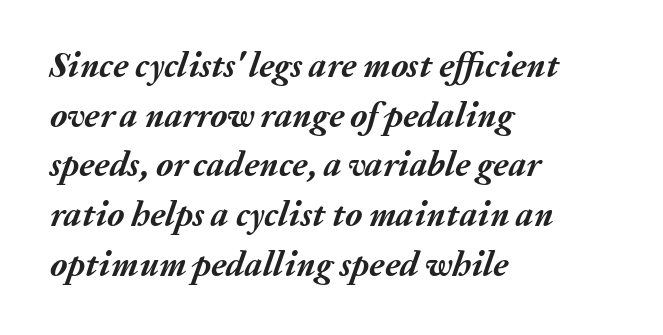
Spacing verdict: proportional, widths tailored to each character. In terms of letterspacing, this is plain default setting. Honestly, there is no underline to notice here at all. I'd describe the lettering as bold — thick and assertive.
